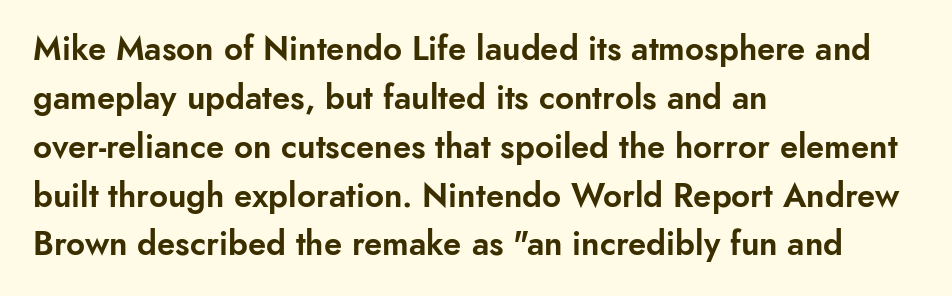
The image shows 33 px sans-serif type, upright; set left-aligned, normal line spacing (1.48x), normal letter spacing, not underlined; low stroke contrast and a small x-height.
